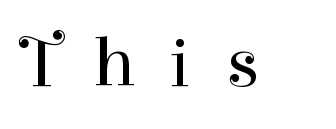
{"serif": "yes", "italic": "no", "bold": "no", "weight": "regular", "width": "normal", "stroke_contrast": "high", "x_height": "medium", "monospaced": "no", "underline": "no", "letter_spacing": "wide", "letter_spacing_em": 0.49, "glyph_px": 71}
